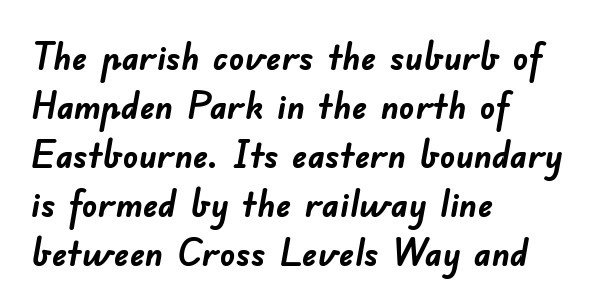
The image shows 38 px semibold sans-serif type; set left-aligned, normal line spacing (1.29x), normal letter spacing, not underlined; low stroke contrast and a small x-height.
